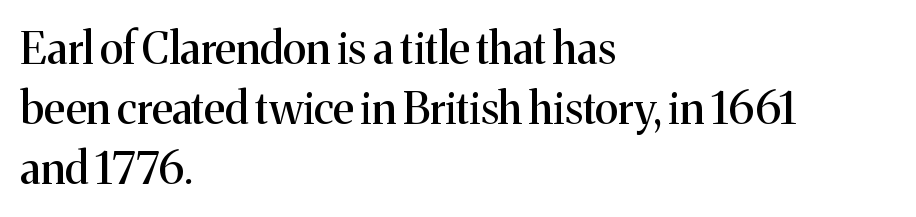
Q: Is the text italic (slanted)? A: No, it is upright.
Q: Is the typeface a serif or a sans-serif typeface? A: Serif.
Q: Is the text underlined? A: No.
Q: How is the paragraph aligned? A: Left-aligned.
Q: Is the spacing between letters normal or unusually wide? A: Normal.
Q: Is the spacing between lines tight, normal or loose? A: Normal.
Q: Width (condensed, normal, or wide)? A: Normal.
Q: Stroke contrast? A: Medium.
Q: x-height? A: Medium.
Q: Monospaced? A: No.
